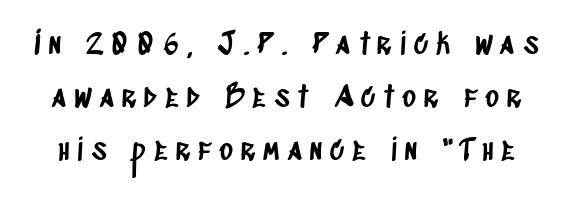
{"serif": "no", "width": "condensed", "stroke_contrast": "low", "x_height": "large", "monospaced": "no", "underline": "no", "line_spacing_ratio": 1.83, "letter_spacing": "wide", "letter_spacing_em": 0.28, "glyph_px": 29}
